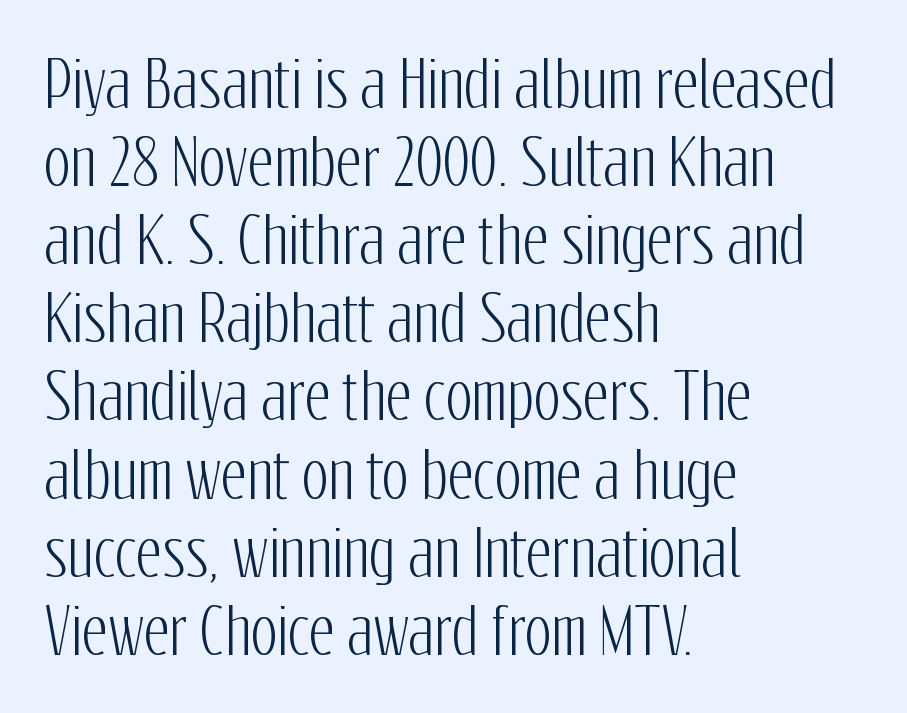
Left-aligned paragraph, ragged on the right. Check where the strokes stop: nothing finishes them off — pure sans. The tracking reads as untouched default to a designer's eye. You could not count columns in this text — the font is proportionally spaced.
